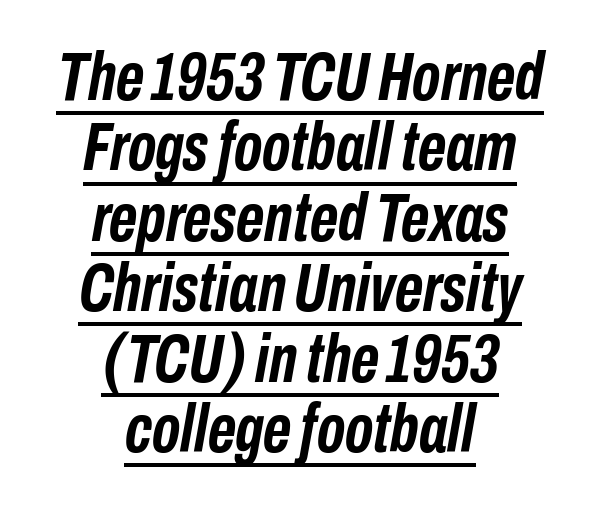
Q: Is the text bold? A: Yes.
Q: Is the text italic (slanted)? A: Yes, it leans right by about 10 degrees.
Q: Is the text underlined? A: Yes.
Q: How is the paragraph aligned? A: Centered.
Q: Is the spacing between letters normal or unusually wide? A: Normal.
Q: Is the spacing between lines tight, normal or loose? A: Tight.
Q: Width (condensed, normal, or wide)? A: Condensed.
Q: Stroke contrast? A: Low.
Q: x-height? A: Medium.
Q: Monospaced? A: No.
